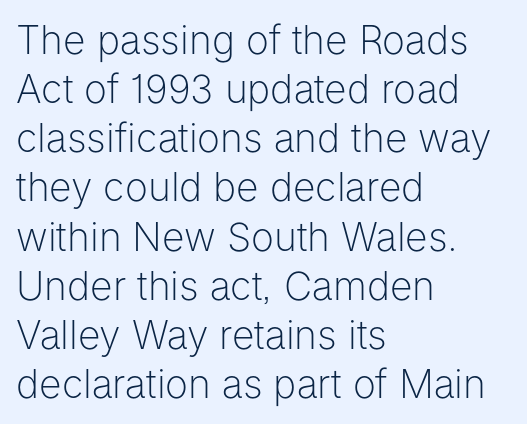
Q: Is the text bold? A: No.
Q: Is the text italic (slanted)? A: No, it is upright.
Q: Is the typeface a serif or a sans-serif typeface? A: Sans-serif.
Q: Is the text underlined? A: No.
Q: How is the paragraph aligned? A: Left-aligned.
Q: Is the spacing between letters normal or unusually wide? A: Normal.
Q: Is the spacing between lines tight, normal or loose? A: Normal.
Q: Width (condensed, normal, or wide)? A: Normal.
Q: Stroke contrast? A: Low.
Q: x-height? A: Medium.
Q: Monospaced? A: No.
